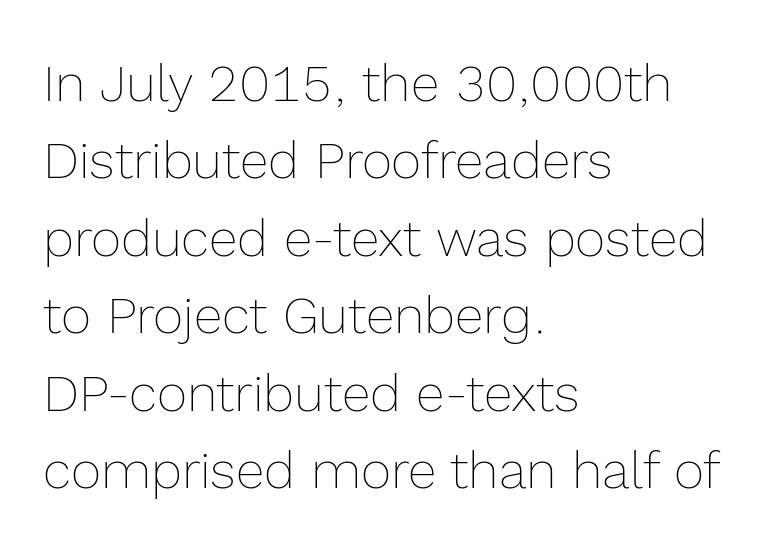
{"italic": "no", "bold": "no", "weight": "thin", "width": "normal", "x_height": "medium", "monospaced": "no", "underline": "no", "align": "left", "line_spacing": "normal", "line_spacing_ratio": 1.49, "letter_spacing": "normal", "letter_spacing_em": 0.0, "glyph_px": 52}
